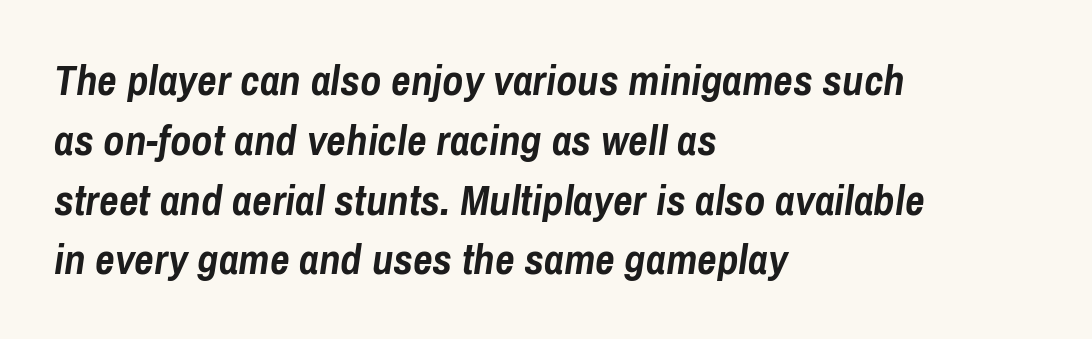
Q: Is the text bold? A: Yes.
Q: Is the text italic (slanted)? A: Yes, it leans right by about 8 degrees.
Q: Is the text underlined? A: No.
Q: How is the paragraph aligned? A: Left-aligned.
Q: Is the spacing between letters normal or unusually wide? A: Normal.
Q: Is the spacing between lines tight, normal or loose? A: Normal.
Q: Width (condensed, normal, or wide)? A: Condensed.
Q: Stroke contrast? A: Low.
Q: x-height? A: Medium.
Q: Monospaced? A: No.
